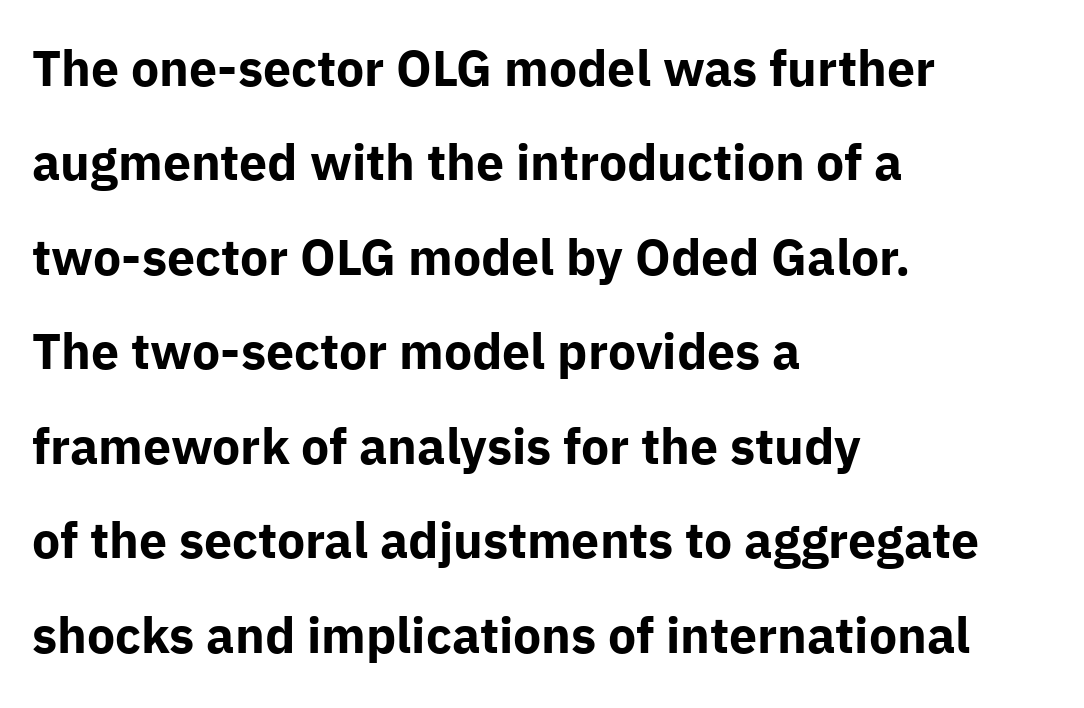
This sample uses an upright cut, with every glyph sitting square on the baseline. These lines stack with their left ends in a neat column. Anything drawn beneath the words? Only blank space. Heavy-handed strokes throughout: this text is bold.
